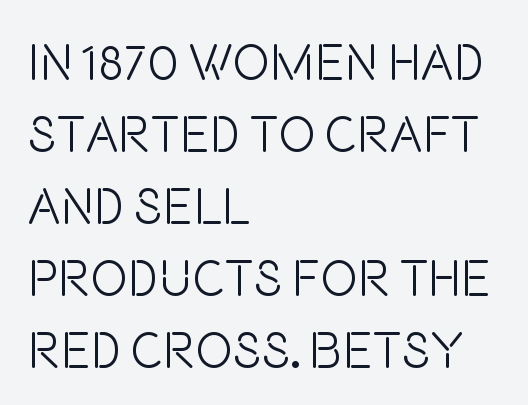
The image shows 50 px light, condensed sans-serif type, upright; set left-aligned, normal line spacing (1.44x), normal letter spacing, not underlined; low stroke contrast and a large x-height.
